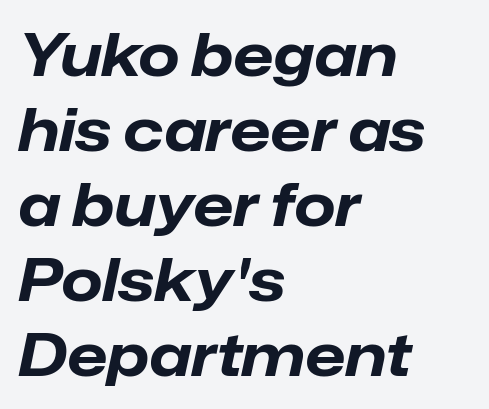
One-word summary of the alignment: left. Characters follow at the spacing the type designer built in. Designer's note — italics engaged. Baseline-to-baseline distance is the conventional proportion of letter height. The passage shown is typed in a proportional face where columns would drift. Check the space under the baseline: it is left empty.
